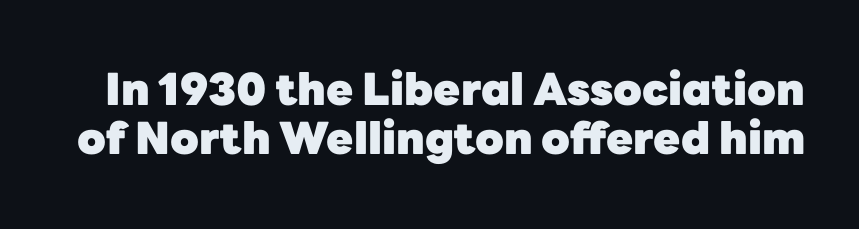
The horizontal fit of the characters is conventional and even. Is this a sans? Yes — the strokes have no serifs. Only glyphs here, with clear space below each row. You'd pick this weight for a headline — it's a proper bold. Closely set lines give the paragraph a compact silhouette. Ascenders rise straight up at ninety degrees.
